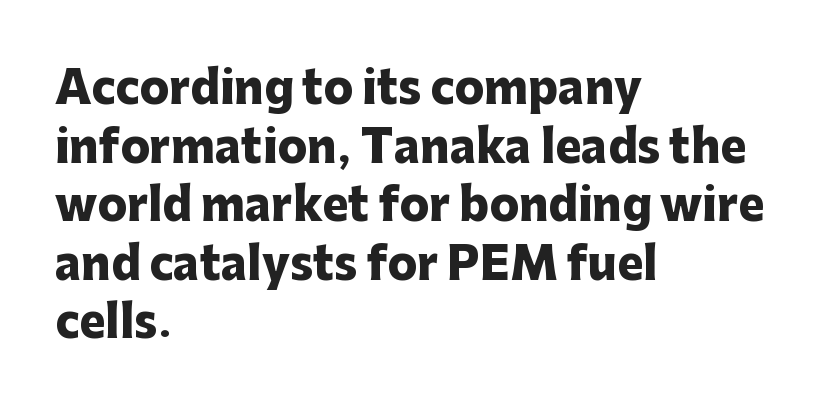
{"serif": "no", "italic": "no", "bold": "yes", "weight": "heavy", "width": "normal", "stroke_contrast": "low", "x_height": "medium", "monospaced": "no", "underline": "no", "align": "left", "line_spacing": "normal", "line_spacing_ratio": 1.33, "letter_spacing": "normal", "letter_spacing_em": 0.0, "glyph_px": 44}
